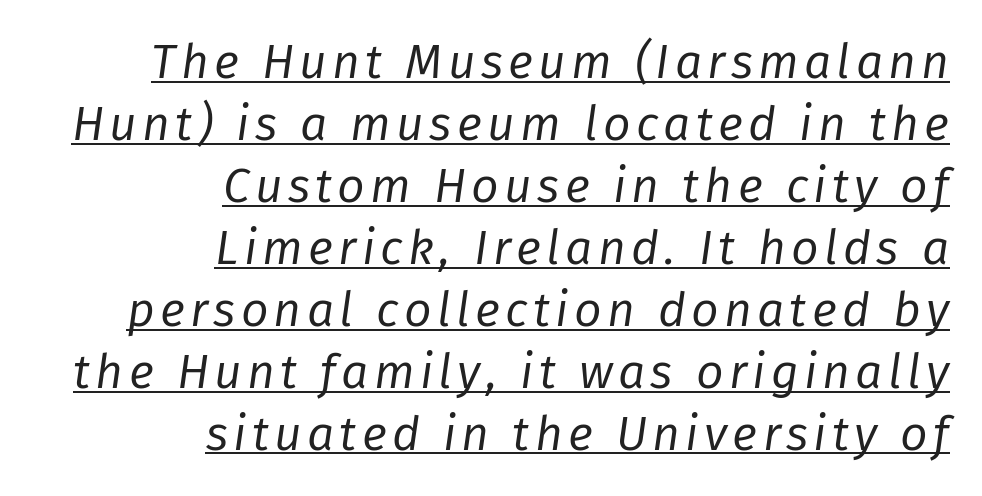
The image shows 48 px regular-weight type, italic (leaning right); set right-aligned, normal line spacing (1.29x), underlined; low stroke contrast and a medium x-height.
